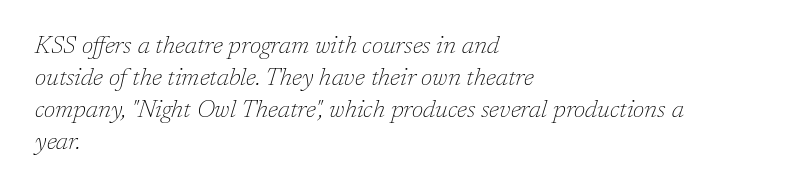
The image shows 24 px text type, italic (leaning right); set left-aligned, normal line spacing (1.33x), normal letter spacing, not underlined.
